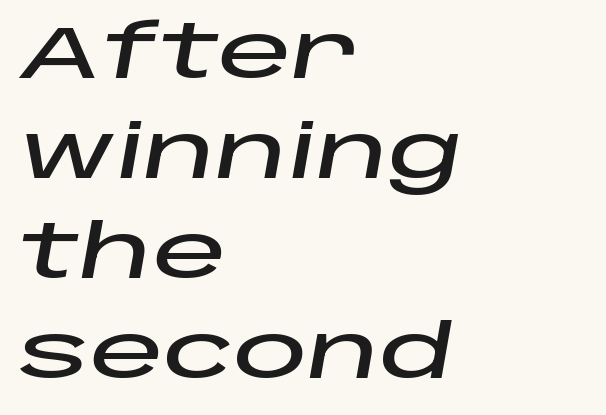
Tracking value appears to be zero — textbook default spacing. Quick note: italic. Note the varied advance widths — an 'i' is clearly narrower than an 'm'. Caption: multi-line text, flush left, ragged right. The space between consecutive lines is moderate. The foot of each line stays bare and open.
